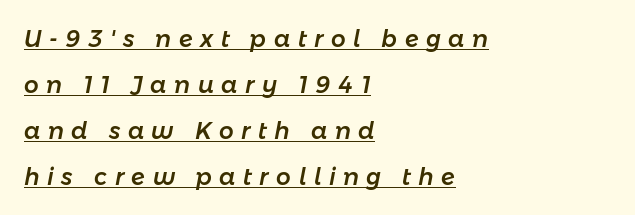
{"italic": "yes", "lean": "right", "slant_degrees": 11, "underline": "yes", "align": "left", "line_spacing": "loose", "line_spacing_ratio": 2.0, "letter_spacing": "wide", "letter_spacing_em": 0.33, "glyph_px": 23}
